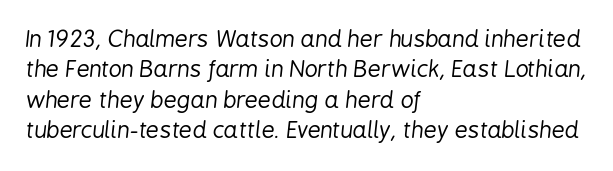
Q: Is the text bold? A: No.
Q: Is the text italic (slanted)? A: Yes, it leans right by about 6 degrees.
Q: Is the text underlined? A: No.
Q: How is the paragraph aligned? A: Left-aligned.
Q: Is the spacing between letters normal or unusually wide? A: Normal.
Q: Is the spacing between lines tight, normal or loose? A: Normal.
